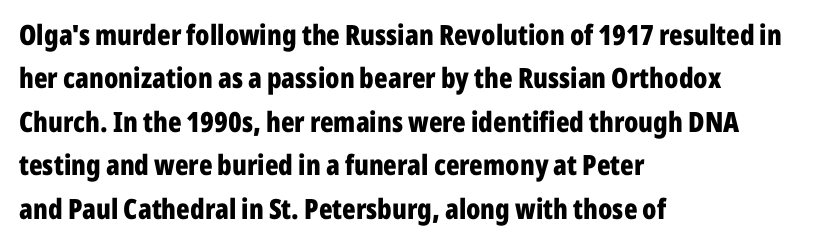
The string is rendered with underlining switched off. Every character sits straight up, as roman type does. This sample uses plain, unmodified letter spacing. Heavy, bold letterforms.
